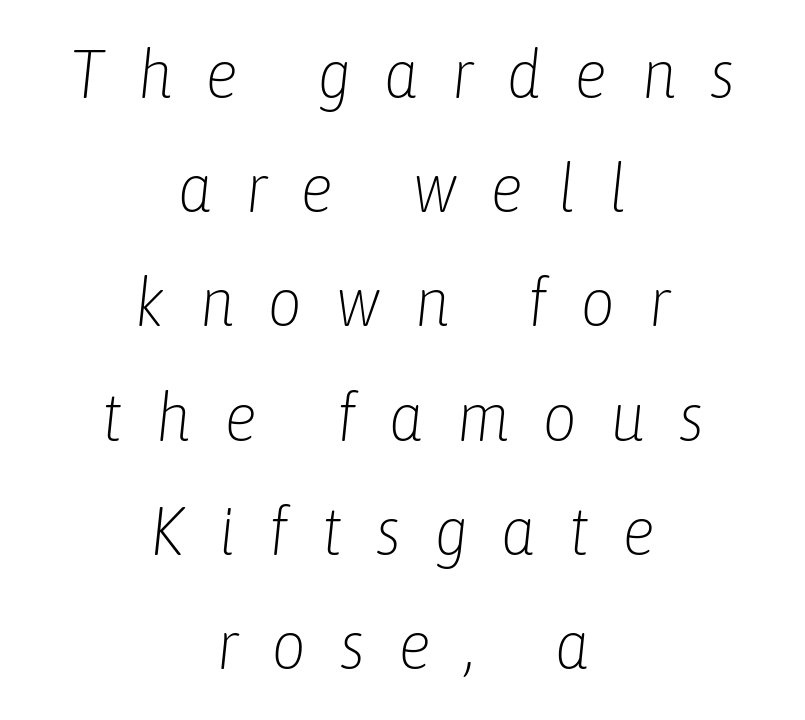
The image shows 68 px light, condensed type, italic (leaning right); set centered, normal line spacing (1.68x), unusually wide letter spacing (+0.48 em), not underlined; low stroke contrast and a medium x-height.
